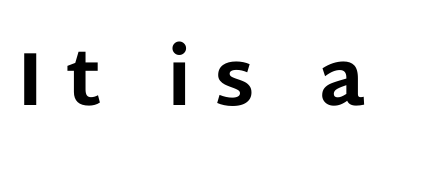
The image shows 76 px bold sans-serif type, upright; set unusually wide letter spacing (+0.3 em), not underlined; low stroke contrast and a large x-height.
